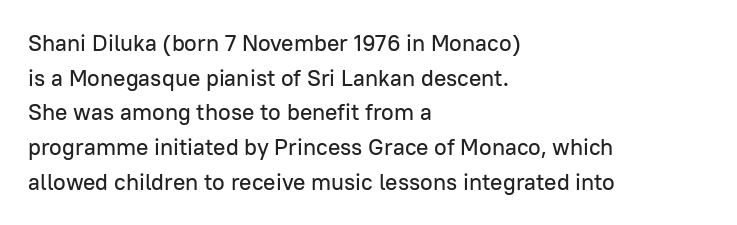
The image shows 23 px text type, upright; set left-aligned, normal line spacing (1.51x), normal letter spacing, not underlined.
